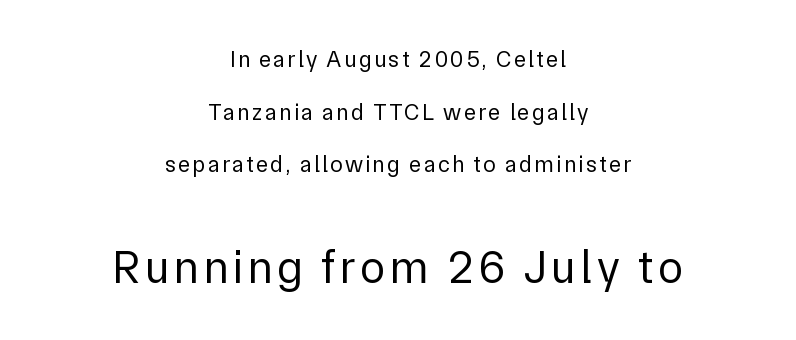
The image shows 46 px regular-weight sans-serif type, upright; set centered, loose line spacing (2.29x), not underlined; the second (bottom) block is 2.0x larger; low stroke contrast and a medium x-height.
